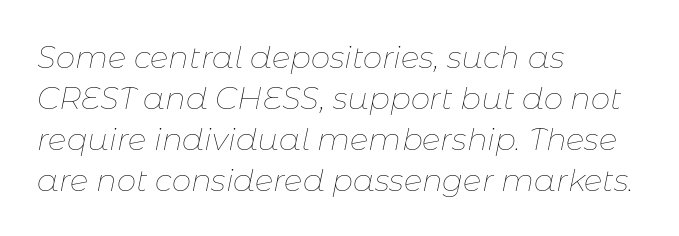
Notice how the stems are inclined rather than vertical — that's the hallmark of italics. This sample has the flowing, uneven cadence of proportional lettering. Is there much room between lines? A standard amount, neither cramped nor airy. Stroke thickness stays within the range of a standard reading face or lighter.
